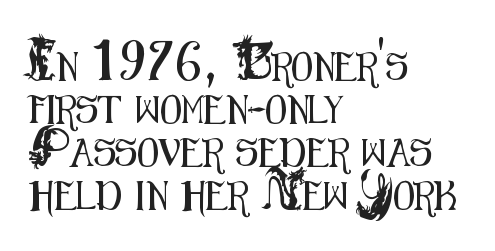
The image shows 28 px condensed sans-serif type, upright; set left-aligned, normal line spacing (1.54x), normal letter spacing, not underlined; medium stroke contrast and a small x-height.
